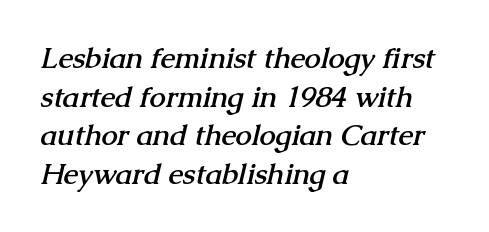
{"serif": "yes", "bold": "yes", "weight": "semibold", "width": "normal", "stroke_contrast": "medium", "x_height": "medium", "monospaced": "no", "underline": "no", "align": "left", "line_spacing": "normal", "line_spacing_ratio": 1.33, "letter_spacing": "normal", "letter_spacing_em": 0.0, "glyph_px": 29}
